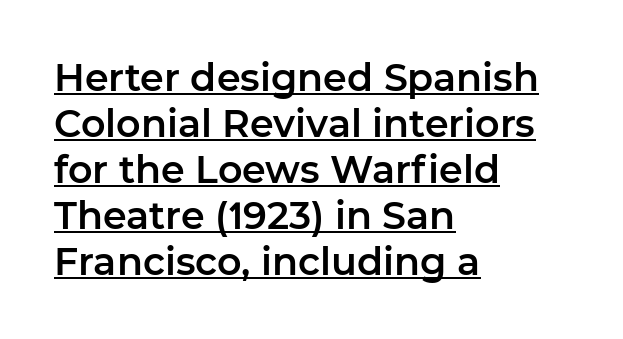
This sample has the flowing, uneven cadence of proportional lettering. A typesetter would call this zero additional tracking. Vertical strokes here are truly vertical. The rendering anchors every line to the left-hand side. This sample carries an underscore along the baseline area.
